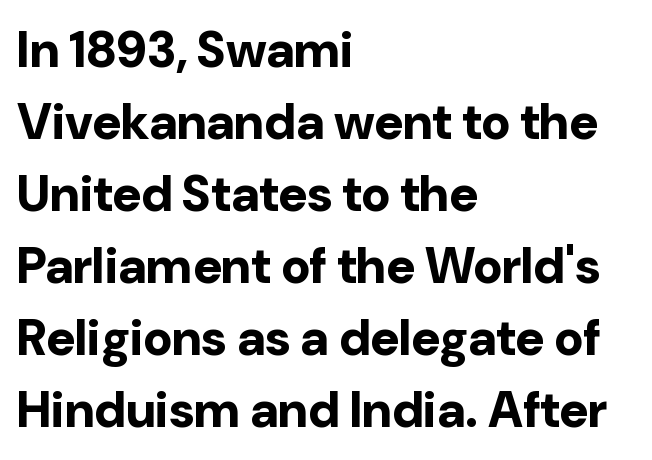
The image shows 50 px bold sans-serif type, upright; set left-aligned, normal line spacing (1.44x), normal letter spacing, not underlined; low stroke contrast and a medium x-height.
